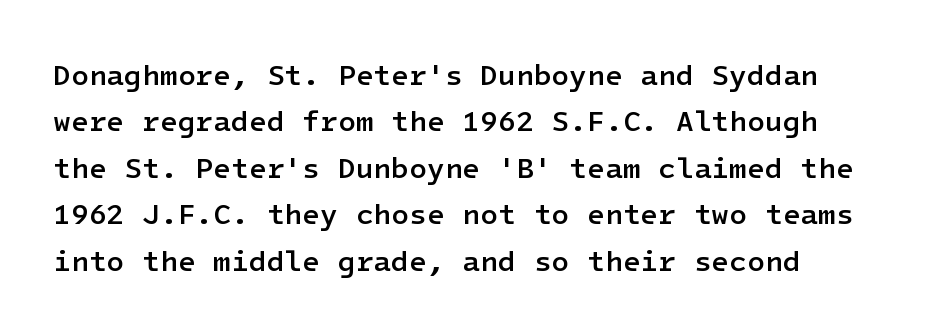
{"serif": "no", "italic": "no", "bold": "semi", "weight": "semibold", "width": "normal", "stroke_contrast": "low", "x_height": "medium", "underline": "no", "align": "left", "line_spacing": "normal", "line_spacing_ratio": 1.6, "letter_spacing": "normal", "letter_spacing_em": 0.0, "glyph_px": 29}
